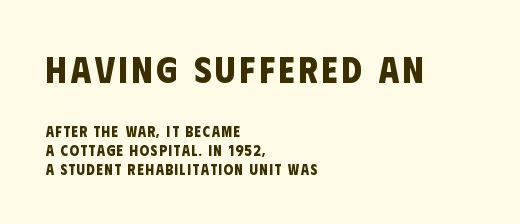
Q: Is the text bold? A: Yes.
Q: Is the typeface a serif or a sans-serif typeface? A: Sans-serif.
Q: Is the text underlined? A: No.
Q: How is the paragraph aligned? A: Left-aligned.
Q: Is the spacing between lines tight, normal or loose? A: Normal.
Q: Which block of text is set in a larger size, the first (top) or the second (bottom)? A: The first (top) one.
Q: Width (condensed, normal, or wide)? A: Condensed.
Q: Stroke contrast? A: Low.
Q: x-height? A: Large.
Q: Monospaced? A: No.
